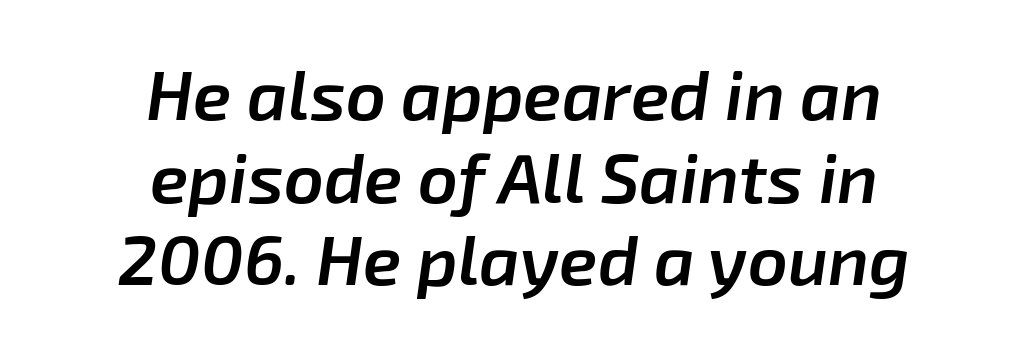
Q: Is the text bold? A: Semi-bold.
Q: Is the text italic (slanted)? A: Yes, it leans right by about 8 degrees.
Q: Is the text underlined? A: No.
Q: How is the paragraph aligned? A: Centered.
Q: Is the spacing between letters normal or unusually wide? A: Normal.
Q: Width (condensed, normal, or wide)? A: Normal.
Q: Stroke contrast? A: Low.
Q: x-height? A: Medium.
Q: Monospaced? A: No.
